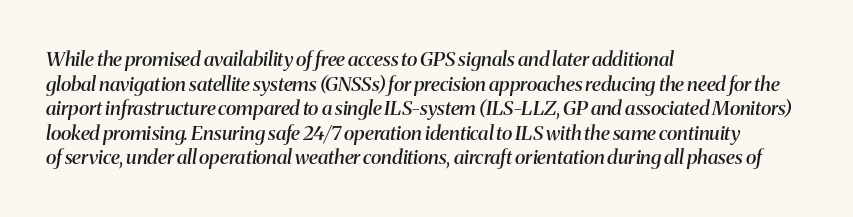
Q: Is the text bold? A: Semi-bold.
Q: Is the text italic (slanted)? A: Yes, it leans right by about 8 degrees.
Q: Is the text underlined? A: No.
Q: How is the paragraph aligned? A: Left-aligned.
Q: Is the spacing between letters normal or unusually wide? A: Normal.
